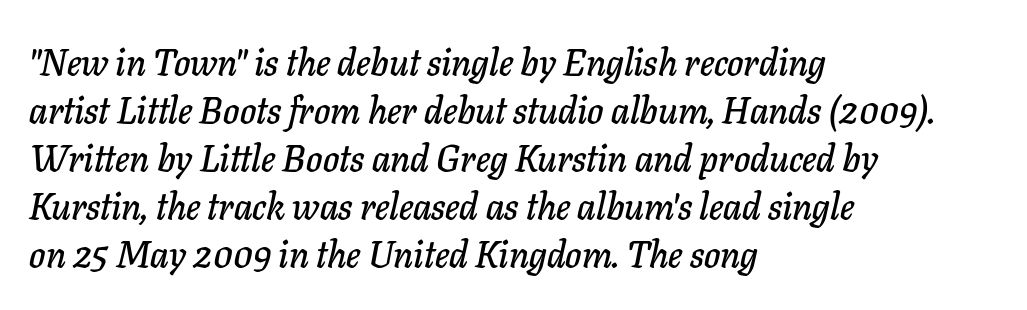
Q: Is the text italic (slanted)? A: Yes, it leans right by about 11 degrees.
Q: Is the text underlined? A: No.
Q: How is the paragraph aligned? A: Left-aligned.
Q: Is the spacing between letters normal or unusually wide? A: Normal.
Q: Is the spacing between lines tight, normal or loose? A: Normal.
Q: Width (condensed, normal, or wide)? A: Normal.
Q: Stroke contrast? A: Low.
Q: x-height? A: Medium.
Q: Monospaced? A: No.
